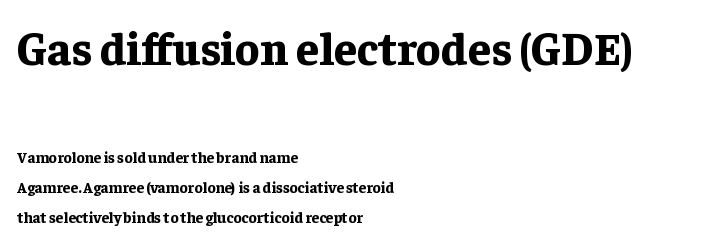
Strong, thick strokes mark this as bold type. This rendering employs a face with finishing strokes, i.e., a serif. All the whitespace from short lines collects on the right. How would I describe the line gaps? Wide and relaxed. Descenders hang freely into open space.
